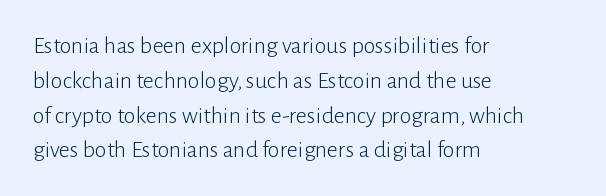
The image shows 24 px text type, upright; set left-aligned, normal line spacing (1.45x), normal letter spacing, not underlined.
